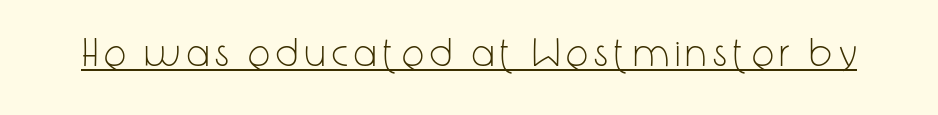
The face used here is proportionally spaced, like ordinary book or web type. Stroke terminals: plain, sans-serif. Counters stay open thanks to moderate or lighter strokes. A roman cut, with each character standing at attention. The specimen includes a rule beneath the text block's lines.
